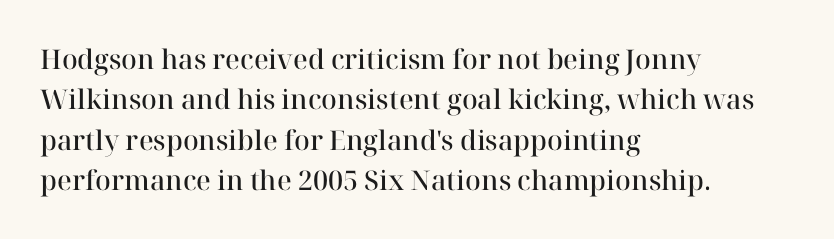
The image shows 27 px text type, upright; set left-aligned, normal line spacing (1.5x), normal letter spacing, not underlined.
